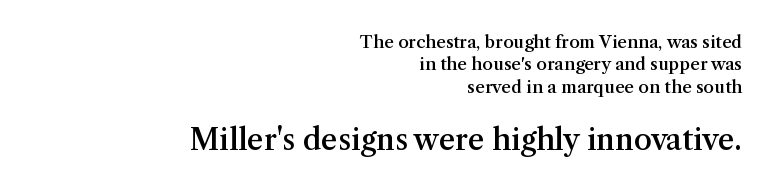
Reading down the block, your eye finds every line finishing at a fixed right position. Quick note: not italic, upright. This sample keeps an unexceptional amount of space between lines. Old-style or modern, the face here clearly has serifs. If you squint, the bottom block still reads clearly — it's the larger of the two.
